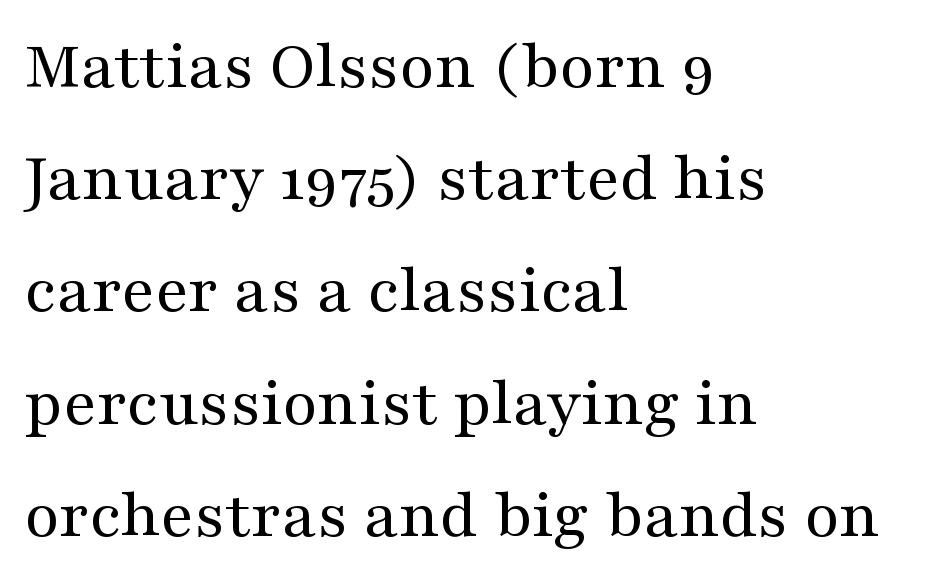
A quiet, ordinary-to-light weight characterises the typeface. Only glyphs here, with clear space below each row. The paragraph has a hard left edge and a soft right edge. Do the characters align in a grid? No, the font is proportional. Old-style or modern, the face here clearly has serifs.
